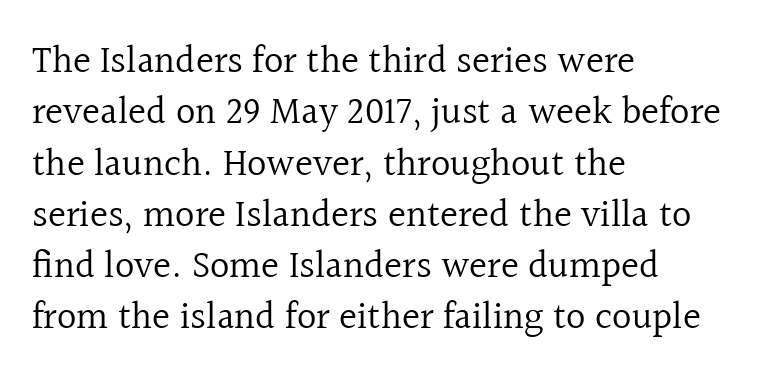
Q: Is the text bold? A: No.
Q: Is the text italic (slanted)? A: No, it is upright.
Q: Is the typeface a serif or a sans-serif typeface? A: Serif.
Q: Is the text underlined? A: No.
Q: How is the paragraph aligned? A: Left-aligned.
Q: Is the spacing between letters normal or unusually wide? A: Normal.
Q: Is the spacing between lines tight, normal or loose? A: Normal.
Q: Width (condensed, normal, or wide)? A: Normal.
Q: x-height? A: Medium.
Q: Monospaced? A: No.
